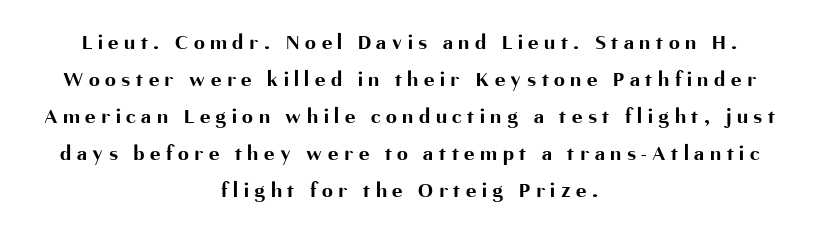
Q: Is the text bold? A: Yes.
Q: Is the text italic (slanted)? A: No, it is upright.
Q: Is the text underlined? A: No.
Q: How is the paragraph aligned? A: Centered.
Q: Is the spacing between letters normal or unusually wide? A: Unusually wide.
Q: Is the spacing between lines tight, normal or loose? A: Normal.
